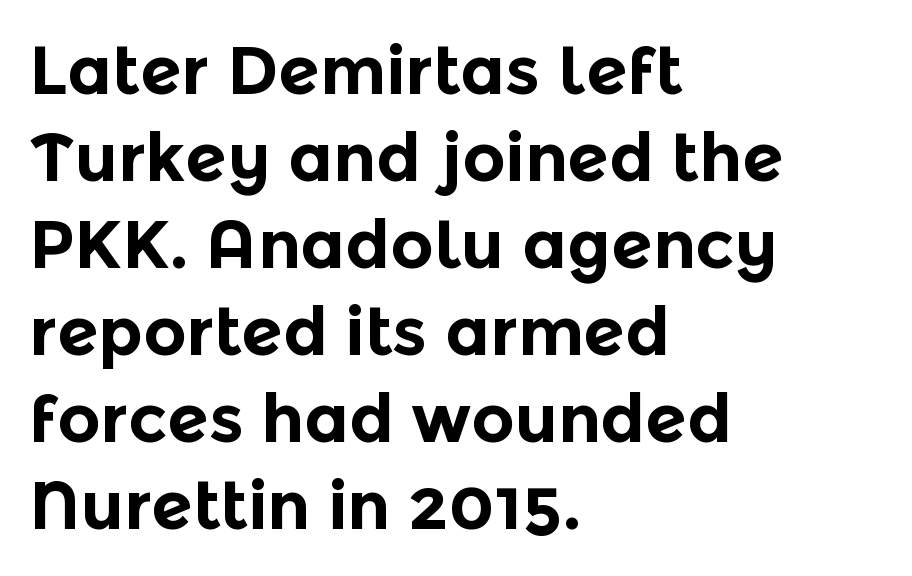
Q: Is the text bold? A: Yes.
Q: Is the text italic (slanted)? A: No, it is upright.
Q: Is the typeface a serif or a sans-serif typeface? A: Sans-serif.
Q: Is the text underlined? A: No.
Q: How is the paragraph aligned? A: Left-aligned.
Q: Is the spacing between letters normal or unusually wide? A: Normal.
Q: Is the spacing between lines tight, normal or loose? A: Normal.
Q: Width (condensed, normal, or wide)? A: Normal.
Q: x-height? A: Medium.
Q: Monospaced? A: No.
